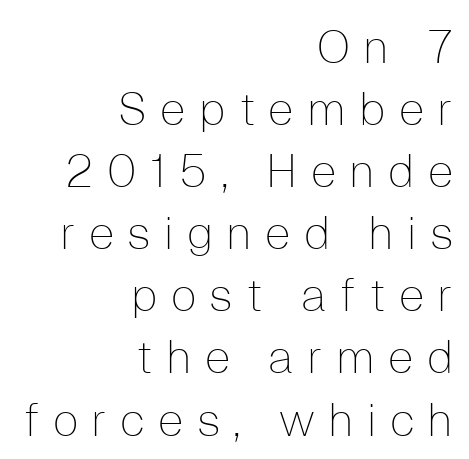
The image shows 46 px thin sans-serif type, upright; set right-aligned, normal line spacing (1.35x), unusually wide letter spacing (+0.29 em), not underlined; low stroke contrast and a medium x-height.
